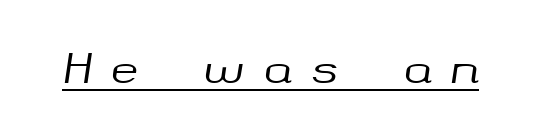
Somebody hit Ctrl+U on this one — the words are underlined. These lines were composed using italics. Someone cranked the tracking dial way up on this one. Spacing verdict: proportional, widths tailored to each character.
